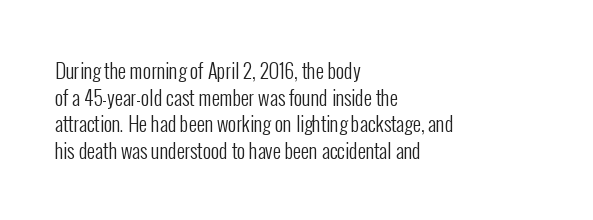
The image shows 20 px text type, upright; set left-aligned, normal line spacing (1.33x), normal letter spacing, not underlined.
